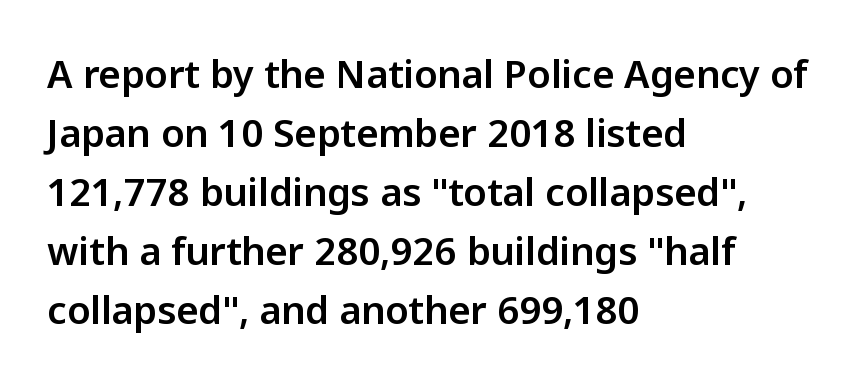
Posture: upright roman. Look at the tracking — it's just the regular setting, nothing added. A typesetter would call this leading conventional body-copy spacing. The passage shown is typed in a proportional face where columns would drift.
